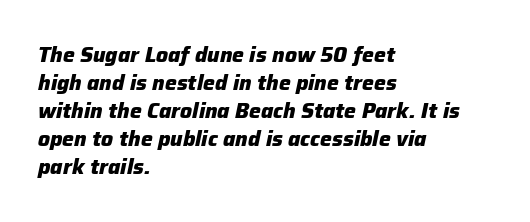
{"italic": "yes", "lean": "right", "slant_degrees": 12, "bold": "yes", "underline": "no", "align": "left", "line_spacing": "normal", "line_spacing_ratio": 1.33, "letter_spacing": "normal", "letter_spacing_em": 0.0, "glyph_px": 21}
